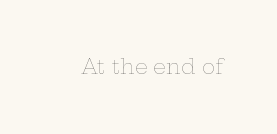
{"italic": "no", "bold": "no", "underline": "no", "letter_spacing": "normal", "letter_spacing_em": 0.0, "glyph_px": 20}
